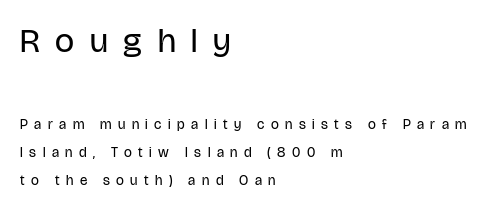
{"serif": "no", "italic": "no", "bold": "no", "weight": "regular", "width": "condensed", "stroke_contrast": "low", "x_height": "large", "monospaced": "no", "underline": "no", "align": "left", "line_spacing": "loose", "line_spacing_ratio": 2.0, "letter_spacing": "wide", "letter_spacing_em": 0.46, "larger_block": "first", "size_ratio": 2.43, "glyph_px": 34}
